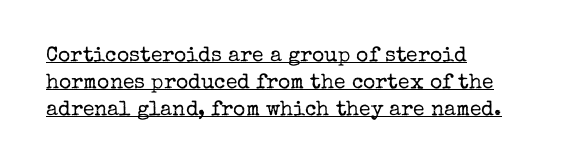
The image shows 21 px text type, upright; set left-aligned, normal line spacing (1.28x), normal letter spacing, underlined.
